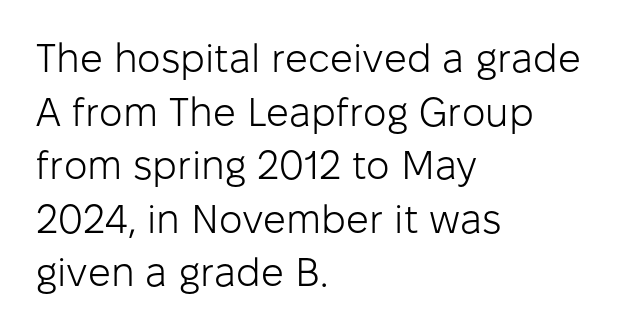
{"serif": "no", "italic": "no", "bold": "no", "weight": "light", "width": "normal", "stroke_contrast": "low", "x_height": "medium", "monospaced": "no", "underline": "no", "align": "left", "line_spacing": "normal", "line_spacing_ratio": 1.34, "letter_spacing": "normal", "letter_spacing_em": 0.0, "glyph_px": 40}
